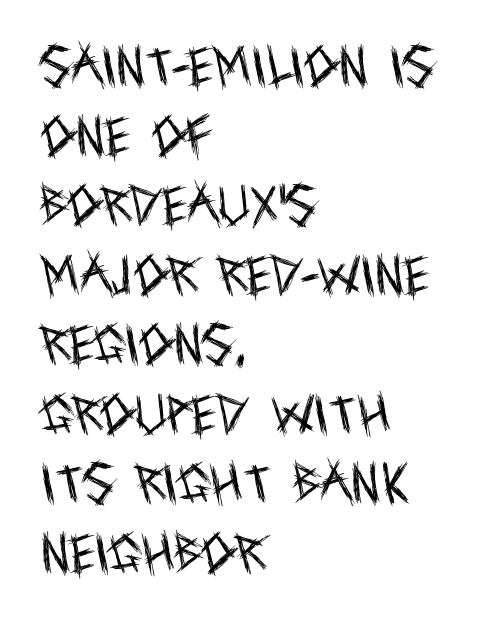
{"serif": "no", "italic": "no", "bold": "no", "weight": "regular", "width": "condensed", "x_height": "large", "monospaced": "no", "underline": "no", "align": "left", "line_spacing": "normal", "line_spacing_ratio": 1.58, "letter_spacing": "normal", "letter_spacing_em": 0.0, "glyph_px": 44}
